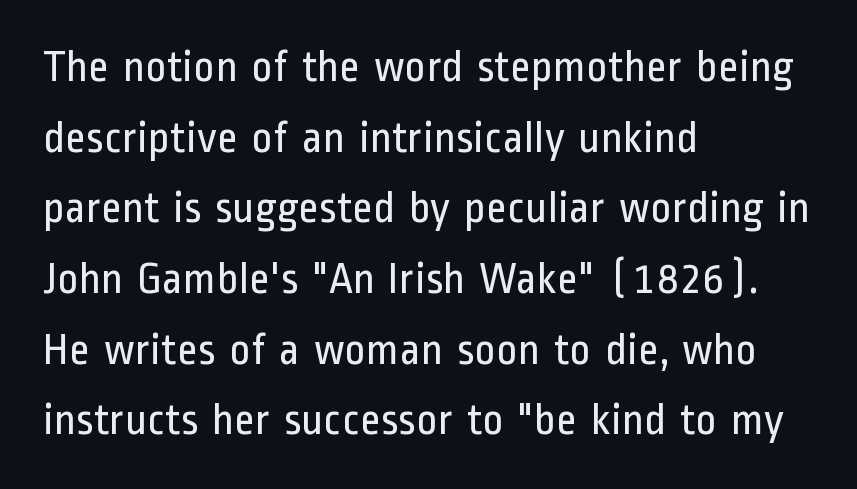
The image shows 45 px regular-weight, condensed sans-serif type, upright; set left-aligned, normal line spacing (1.57x), normal letter spacing, not underlined; low stroke contrast and a medium x-height.
